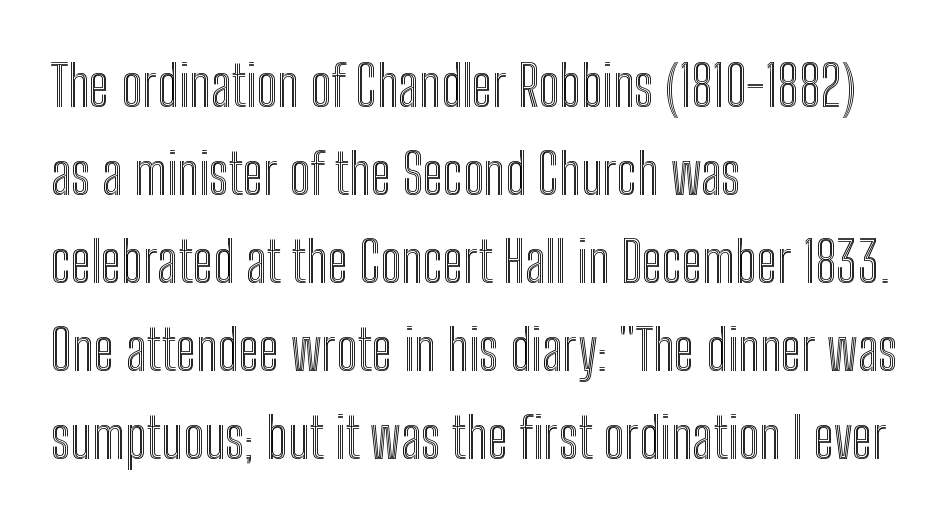
{"italic": "no", "width": "condensed", "x_height": "medium", "monospaced": "no", "underline": "no", "align": "left", "line_spacing": "normal", "line_spacing_ratio": 1.57, "letter_spacing": "normal", "letter_spacing_em": 0.0, "glyph_px": 56}
